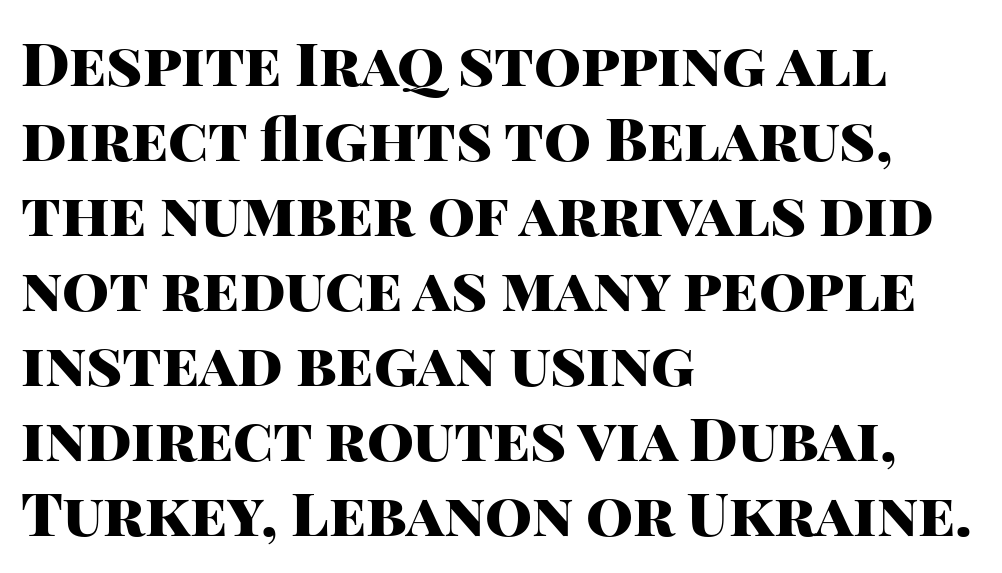
A typesetter would call this proportional, since set widths differ per character. The letters stand straight up with perfectly vertical stems. Does the leading feel generous? No, just average. Serif or sans? Sans — the stroke terminals are bare. These lines are set flush left with a ragged right edge.
